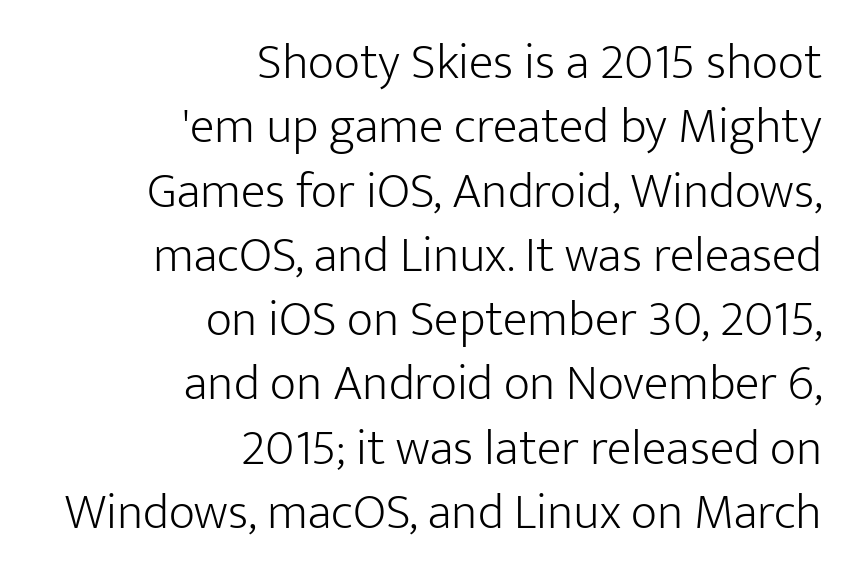
The face used here is a sans, in the tradition of grotesques and geometrics. Think of a printed novel: that variable character pitch is what you see here. Rule under the text: the space is simply empty. The gaps between neighbouring characters are ordinary and unremarkable.
